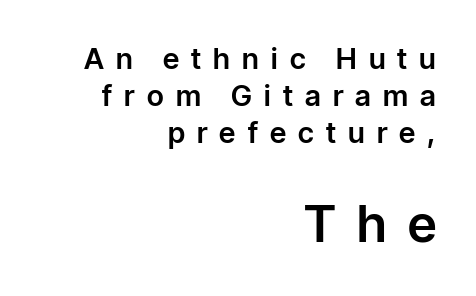
The image shows 51 px sans-serif type, upright; set right-aligned, normal line spacing (1.28x), unusually wide letter spacing (+0.42 em), not underlined; the second (bottom) block is 1.76x larger; low stroke contrast and a medium x-height.
